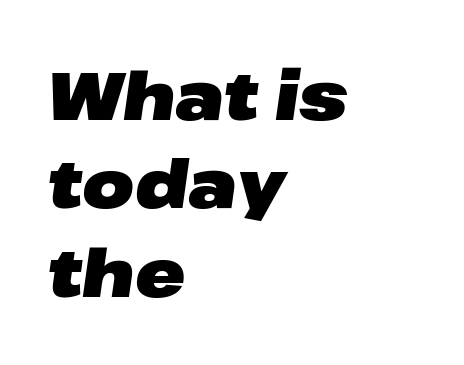
The image shows 67 px heavy, wide type, italic (leaning right); set left-aligned, normal line spacing (1.32x), normal letter spacing, not underlined; low stroke contrast and a medium x-height.
